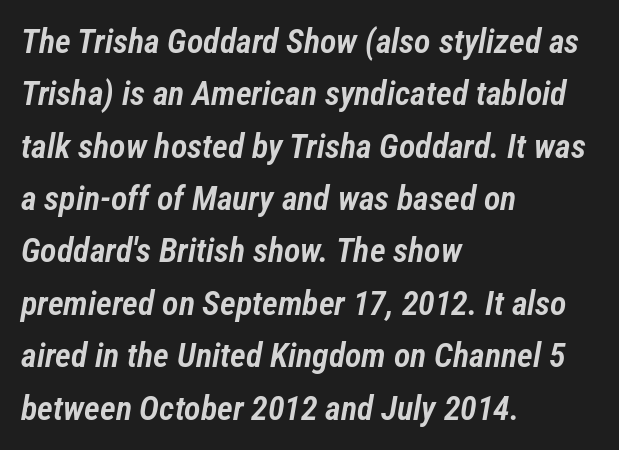
{"italic": "yes", "lean": "right", "slant_degrees": 12, "bold": "semi", "weight": "semibold", "width": "condensed", "stroke_contrast": "low", "x_height": "medium", "monospaced": "no", "underline": "no", "align": "left", "line_spacing": "normal", "line_spacing_ratio": 1.54, "letter_spacing": "normal", "letter_spacing_em": 0.0, "glyph_px": 34}
